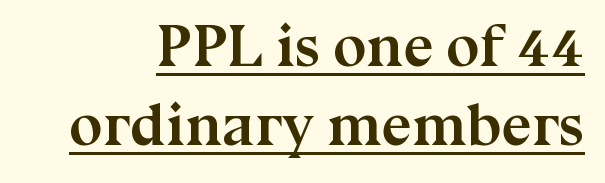
Q: Is the text bold? A: Yes.
Q: Is the text italic (slanted)? A: No, it is upright.
Q: Is the typeface a serif or a sans-serif typeface? A: Serif.
Q: Is the text underlined? A: Yes.
Q: Is the spacing between letters normal or unusually wide? A: Normal.
Q: Is the spacing between lines tight, normal or loose? A: Normal.
Q: Width (condensed, normal, or wide)? A: Normal.
Q: Stroke contrast? A: Medium.
Q: x-height? A: Medium.
Q: Monospaced? A: No.
